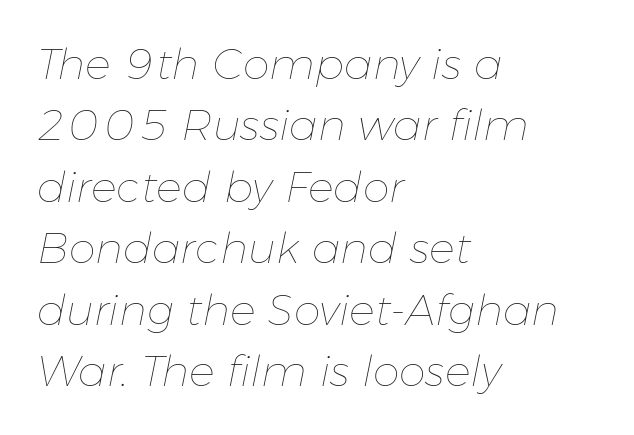
The typesetting does not lean heavy: it is not bold. You could not count columns in this text — the font is proportionally spaced. The letterforms sit shoulder to shoulder at normal distance. Notice how the stems are inclined rather than vertical — that's the hallmark of italics. The passage shown is not underscored anywhere.
